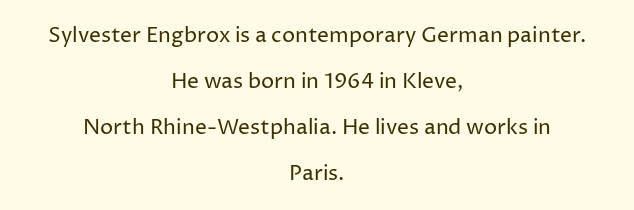
Q: Is the text bold? A: No.
Q: Is the text italic (slanted)? A: No, it is upright.
Q: Is the text underlined? A: No.
Q: How is the paragraph aligned? A: Centered.
Q: Is the spacing between letters normal or unusually wide? A: Normal.
Q: Is the spacing between lines tight, normal or loose? A: Loose.
